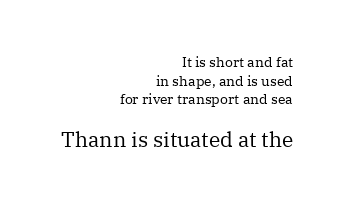
{"italic": "no", "bold": "no", "underline": "no", "align": "right", "line_spacing": "normal", "line_spacing_ratio": 1.33, "letter_spacing": "normal", "letter_spacing_em": 0.0, "larger_block": "second", "size_ratio": 1.5, "glyph_px": 21}
